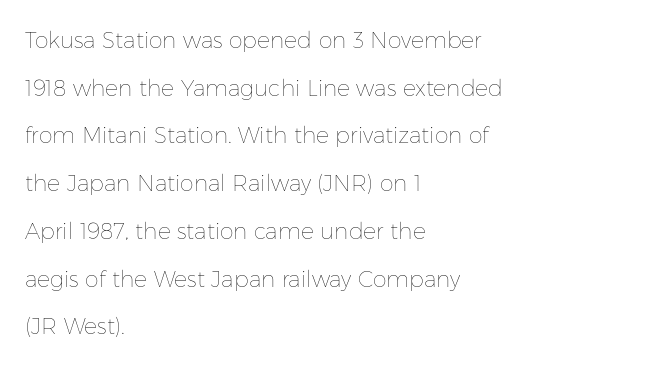
The image shows 22 px text type, upright; set left-aligned, loose line spacing (2.17x), normal letter spacing, not underlined.
